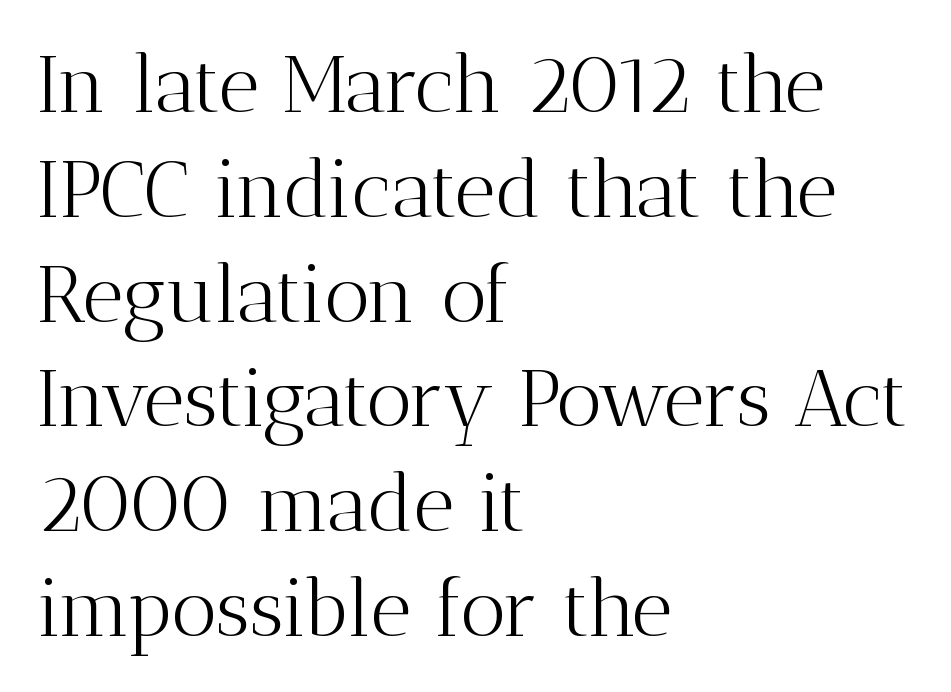
Each letter keeps its own natural width here, so spacing adapts to shape. In CSS terms this would be text-align: left. Vertical stems look standard width or narrower in stroke. This rendering leaves character spacing at its baseline value. The foot of each line stays bare and open.
